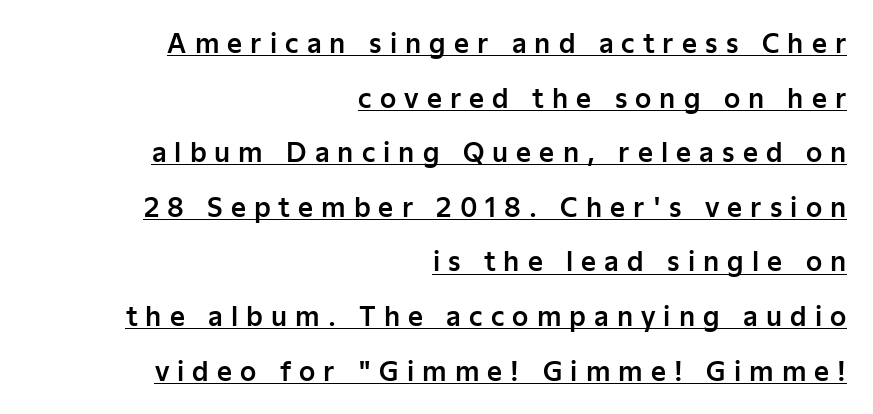
Q: Is the text italic (slanted)? A: No, it is upright.
Q: Is the text underlined? A: Yes.
Q: How is the paragraph aligned? A: Right-aligned.
Q: Is the spacing between letters normal or unusually wide? A: Unusually wide.
Q: Is the spacing between lines tight, normal or loose? A: Loose.
